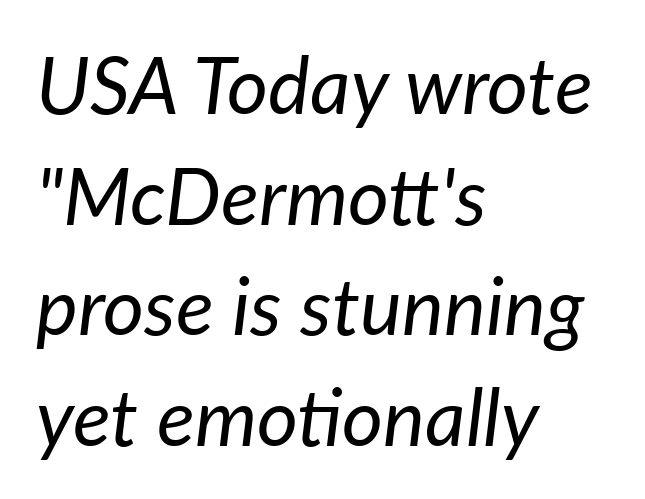
The glyphs are unaccompanied by any horizontal stroke below them. The letters advance in unequal steps, a hallmark of proportional type. This rendering leaves character spacing at its baseline value. This sample is left-justified, so line endings fall wherever the words run out. A quiet, ordinary-to-light weight characterises the typeface. Evenly set lines give the paragraph a standard silhouette.
